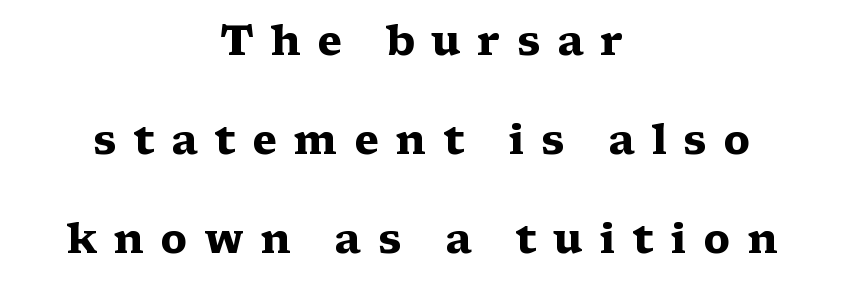
The image shows 41 px heavy, wide serif type, upright; set centered, loose line spacing (2.42x), unusually wide letter spacing (+0.41 em), not underlined; medium stroke contrast and a medium x-height.
